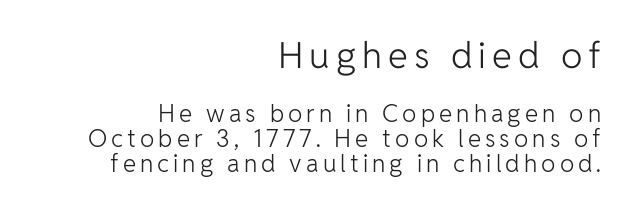
The image shows 36 px light sans-serif type, upright; set right-aligned, tight line spacing (1.04x), not underlined; the first (top) block is 1.5x larger; low stroke contrast and a medium x-height.
